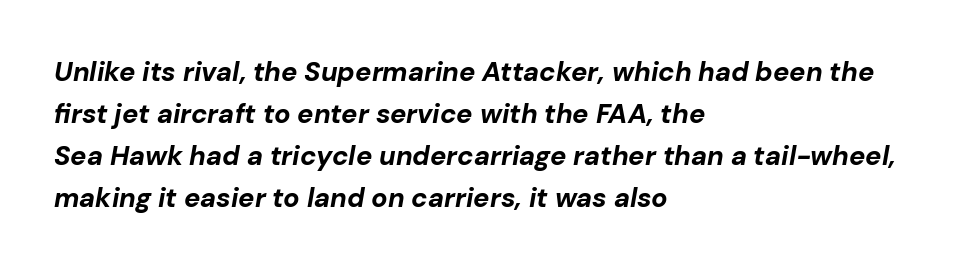
Glance below the letters and you will spot only blank space. Heavy, bold letterforms. The typesetter chose a ragged-right arrangement here. This block has exactly the height ordinary leading produces. These lines keep a tight, regular rhythm from letter to letter.
